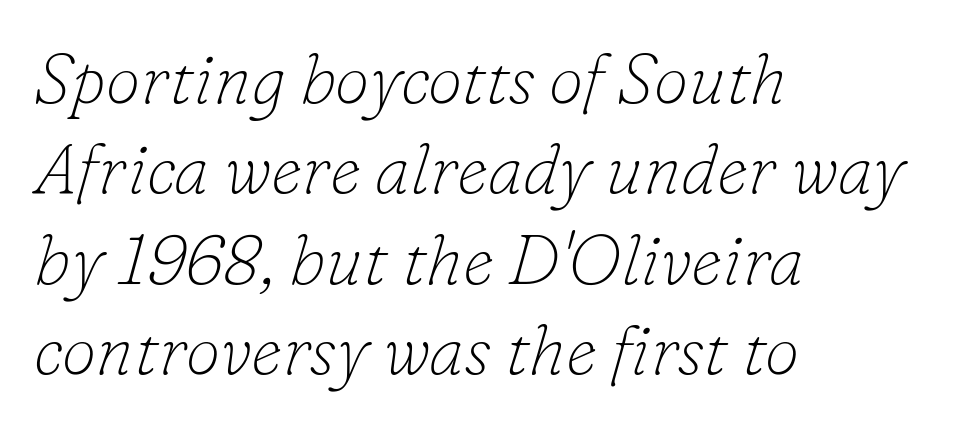
Q: Is the text bold? A: No.
Q: Is the text italic (slanted)? A: Yes, it leans right by about 16 degrees.
Q: Is the typeface a serif or a sans-serif typeface? A: Serif.
Q: Is the text underlined? A: No.
Q: How is the paragraph aligned? A: Left-aligned.
Q: Is the spacing between letters normal or unusually wide? A: Normal.
Q: Is the spacing between lines tight, normal or loose? A: Normal.
Q: Width (condensed, normal, or wide)? A: Normal.
Q: Stroke contrast? A: Low.
Q: x-height? A: Small.
Q: Monospaced? A: No.
